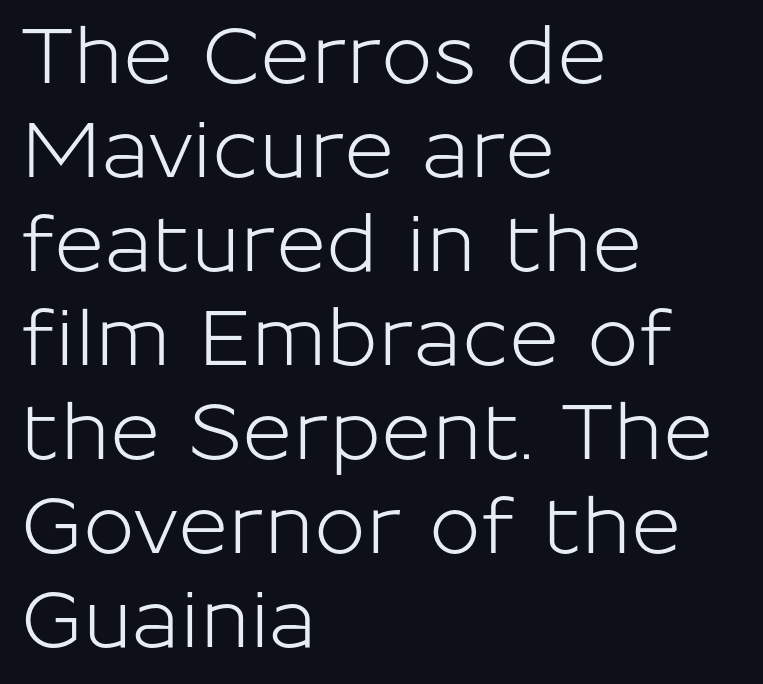
{"serif": "no", "italic": "no", "width": "normal", "stroke_contrast": "low", "x_height": "medium", "monospaced": "no", "underline": "no", "align": "left", "line_spacing_ratio": 1.22, "letter_spacing": "normal", "letter_spacing_em": 0.0, "glyph_px": 77}
